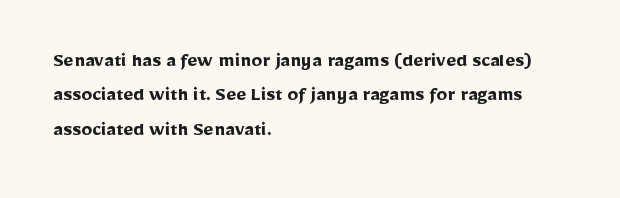
Upright lettering throughout. Just letters on the line, the space beneath them empty. The vertical gap from one line to the next is medium. Strong, thick strokes mark this as bold type. Short and long lines alike share a common starting point at left.
